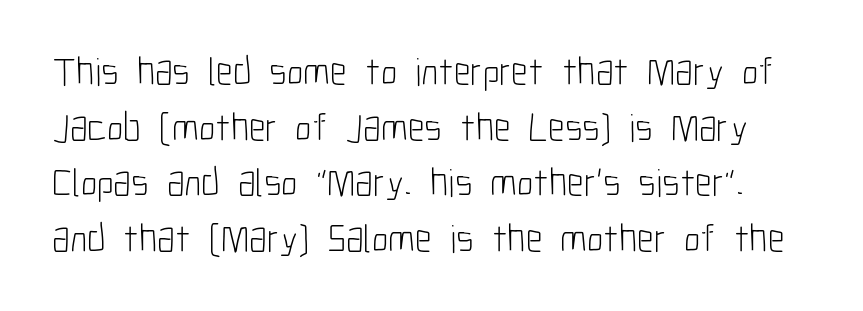
{"serif": "no", "italic": "no", "bold": "no", "weight": "light", "width": "condensed", "stroke_contrast": "low", "x_height": "medium", "monospaced": "no", "underline": "no", "line_spacing": "normal", "line_spacing_ratio": 1.39, "letter_spacing": "normal", "letter_spacing_em": 0.0, "glyph_px": 40}
